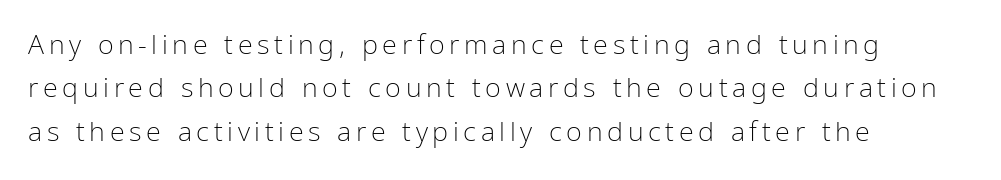
Alignment: flush left. Descenders hang freely into open space. Ascenders rise straight up at ninety degrees. The leading is moderate, giving the passage an even texture.
